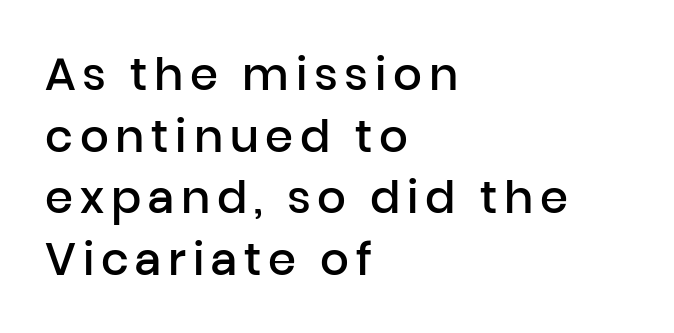
The image shows 45 px semibold sans-serif type, upright; set left-aligned, normal line spacing (1.37x), not underlined; low stroke contrast and a medium x-height.
